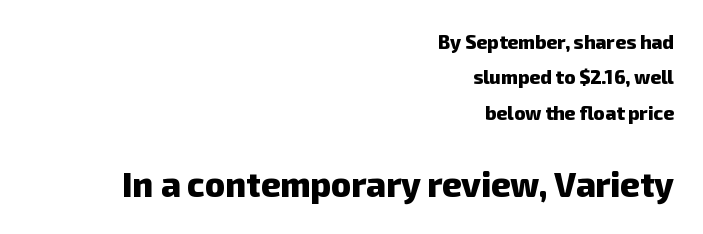
{"serif": "no", "bold": "yes", "weight": "heavy", "width": "normal", "stroke_contrast": "low", "x_height": "medium", "monospaced": "no", "underline": "no", "align": "right", "line_spacing_ratio": 1.86, "letter_spacing": "normal", "letter_spacing_em": 0.0, "larger_block": "second", "size_ratio": 1.79, "glyph_px": 34}
